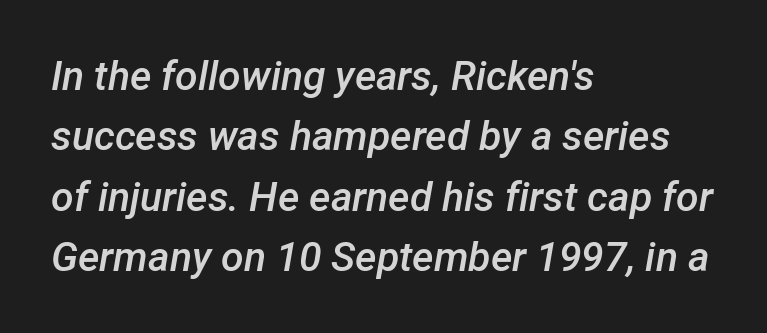
{"italic": "yes", "lean": "right", "slant_degrees": 12, "bold": "semi", "weight": "semibold", "width": "normal", "stroke_contrast": "low", "x_height": "medium", "monospaced": "no", "underline": "no", "align": "left", "line_spacing": "normal", "line_spacing_ratio": 1.47, "letter_spacing": "normal", "letter_spacing_em": 0.0, "glyph_px": 41}
